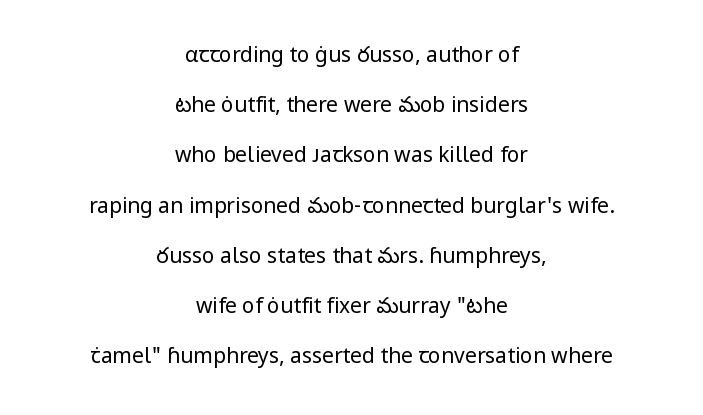
{"italic": "no", "bold": "no", "underline": "no", "align": "center", "line_spacing": "loose", "line_spacing_ratio": 2.39, "letter_spacing": "normal", "letter_spacing_em": 0.0, "glyph_px": 21}
